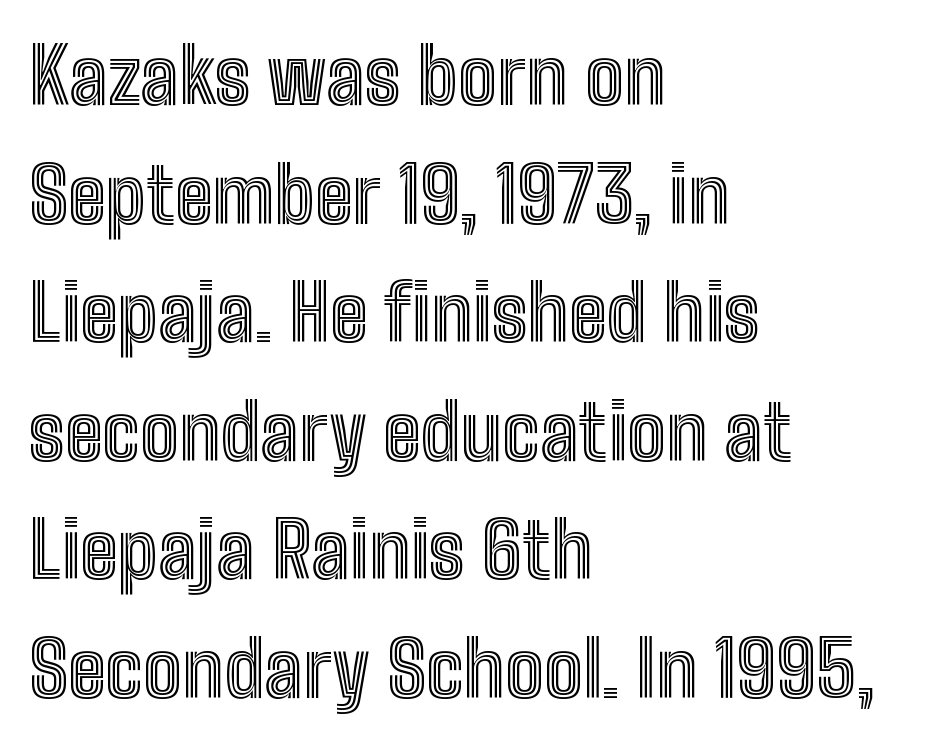
Tall strokes in this sample are plumb rather than angled. This sample has the flowing, uneven cadence of proportional lettering. A typesetter would call this zero additional tracking. These lines sit exactly where default settings would place them.
